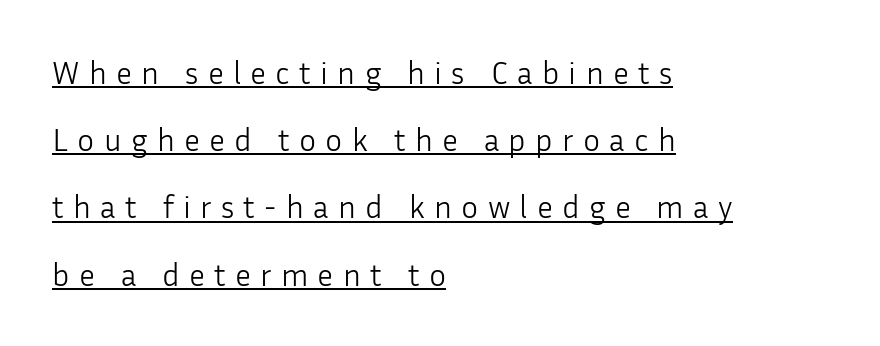
Q: Is the text bold? A: No.
Q: Is the text italic (slanted)? A: No, it is upright.
Q: Is the typeface a serif or a sans-serif typeface? A: Sans-serif.
Q: Is the text underlined? A: Yes.
Q: How is the paragraph aligned? A: Left-aligned.
Q: Is the spacing between letters normal or unusually wide? A: Unusually wide.
Q: Is the spacing between lines tight, normal or loose? A: Loose.
Q: Width (condensed, normal, or wide)? A: Normal.
Q: Stroke contrast? A: Low.
Q: x-height? A: Medium.
Q: Monospaced? A: No.
